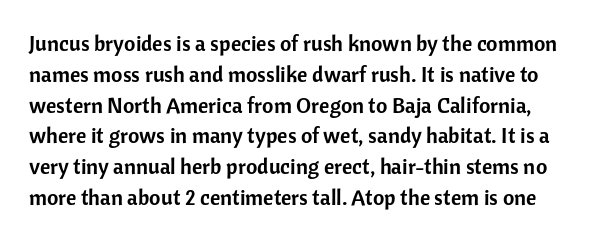
{"italic": "no", "underline": "no", "line_spacing": "normal", "line_spacing_ratio": 1.4, "letter_spacing": "normal", "letter_spacing_em": 0.0, "glyph_px": 22}
